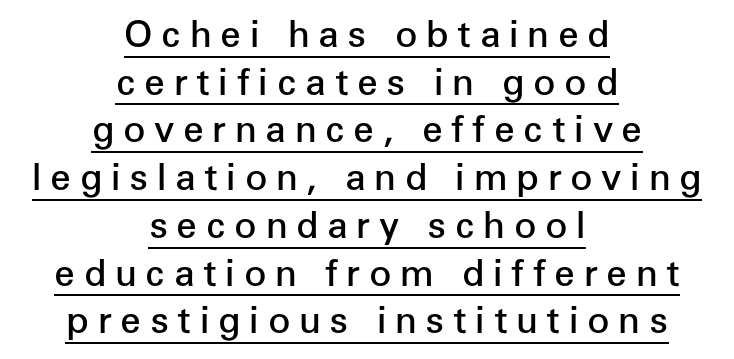
The image shows 37 px semibold sans-serif type, upright; set centered, normal line spacing (1.29x), unusually wide letter spacing (+0.23 em), underlined; low stroke contrast and a medium x-height.
